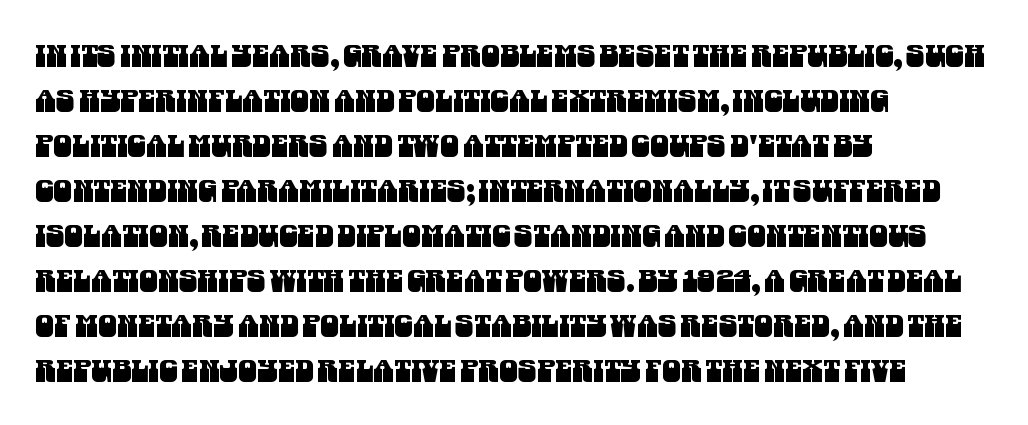
The image shows 30 px condensed sans-serif type; set left-aligned, normal line spacing (1.5x), normal letter spacing, not underlined; medium stroke contrast and a large x-height.
